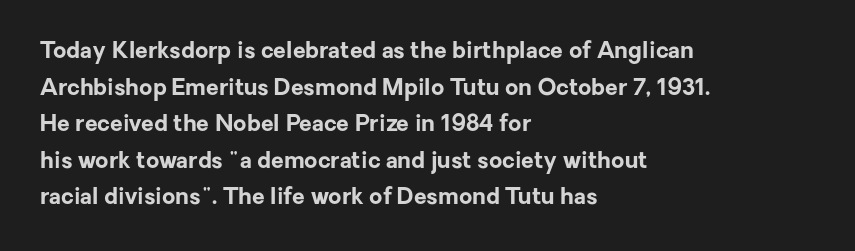
The image shows 23 px bold type, upright; set left-aligned, normal line spacing (1.59x), normal letter spacing, not underlined.
